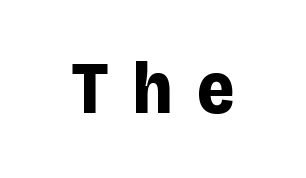
The image shows 73 px bold sans-serif type, upright; set unusually wide letter spacing (+0.33 em), not underlined; low stroke contrast and a large x-height.
